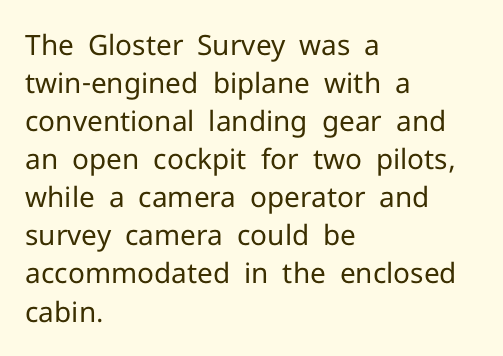
{"serif": "no", "italic": "no", "bold": "no", "weight": "regular", "width": "normal", "stroke_contrast": "low", "x_height": "medium", "monospaced": "no", "underline": "no", "align": "left", "line_spacing": "normal", "line_spacing_ratio": 1.36, "letter_spacing": "normal", "letter_spacing_em": 0.0, "glyph_px": 28}
